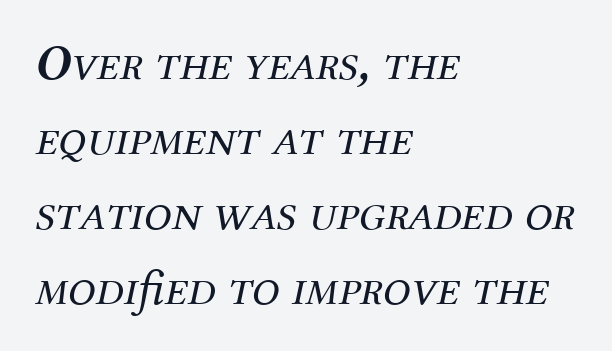
The space beneath each line is pristine and unruled. Designer's note — italics engaged. What kind of face is this? One with serifs. The rendering uses natural spacing where letterforms have individual widths. Quick note: interline space is typical. No letter is thick-stroked: the sample isn't bold.
